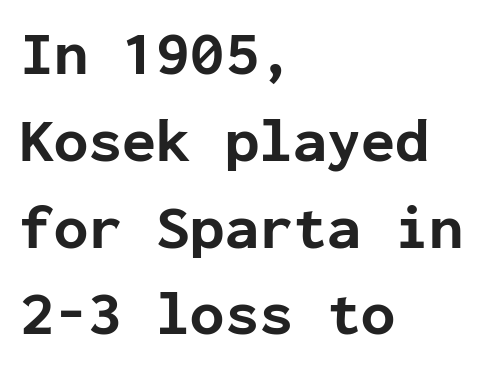
{"serif": "no", "italic": "no", "bold": "yes", "weight": "bold", "width": "normal", "stroke_contrast": "low", "x_height": "medium", "monospaced": "yes", "underline": "no", "align": "left", "line_spacing": "normal", "line_spacing_ratio": 1.4, "letter_spacing": "normal", "letter_spacing_em": 0.0, "glyph_px": 62}
